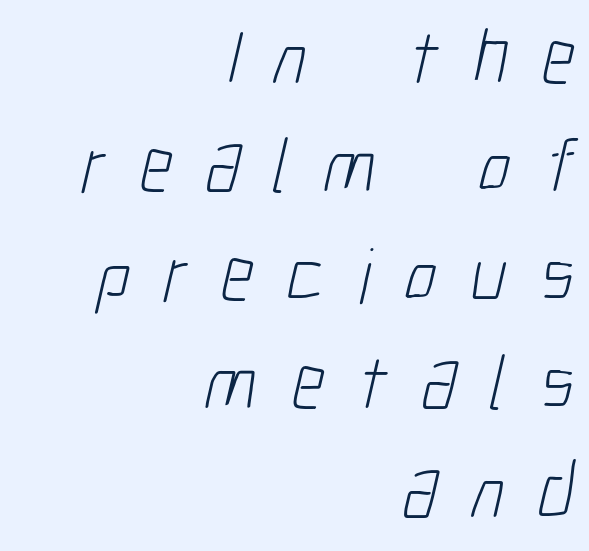
The image shows 78 px light, condensed sans-serif type; set right-aligned, normal line spacing (1.39x), unusually wide letter spacing (+0.43 em), not underlined; low stroke contrast and a medium x-height.
